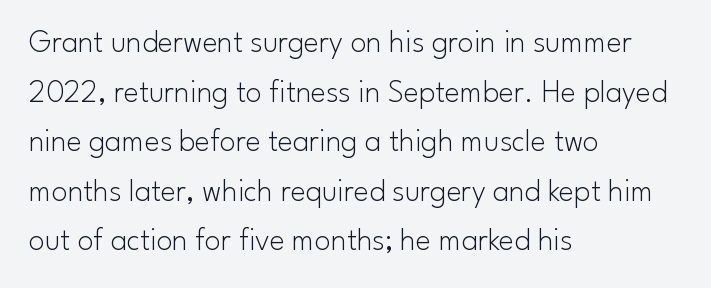
{"serif": "no", "italic": "no", "bold": "no", "weight": "light", "width": "normal", "stroke_contrast": "low", "x_height": "small", "monospaced": "no", "underline": "no", "align": "left", "line_spacing": "normal", "line_spacing_ratio": 1.55, "letter_spacing": "normal", "letter_spacing_em": 0.0, "glyph_px": 32}
